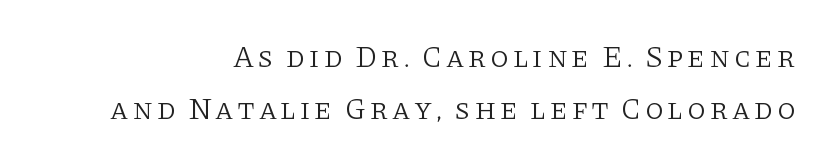
This is serif lettering, the kind often seen in printed books. This rendering uses right alignment, leaving the left contour irregular. The zone under the glyphs is completely vacant. Here the designer chose a conventional face with non-uniform glyph widths. Ascenders rise straight up at ninety degrees.
